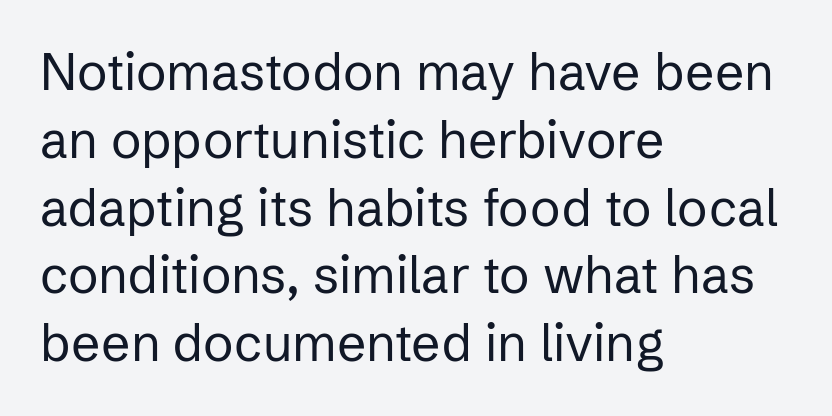
Q: Is the text bold? A: No.
Q: Is the text italic (slanted)? A: No, it is upright.
Q: Is the typeface a serif or a sans-serif typeface? A: Sans-serif.
Q: Is the text underlined? A: No.
Q: How is the paragraph aligned? A: Left-aligned.
Q: Is the spacing between letters normal or unusually wide? A: Normal.
Q: Is the spacing between lines tight, normal or loose? A: Normal.
Q: Width (condensed, normal, or wide)? A: Normal.
Q: Stroke contrast? A: Low.
Q: x-height? A: Medium.
Q: Monospaced? A: No.
